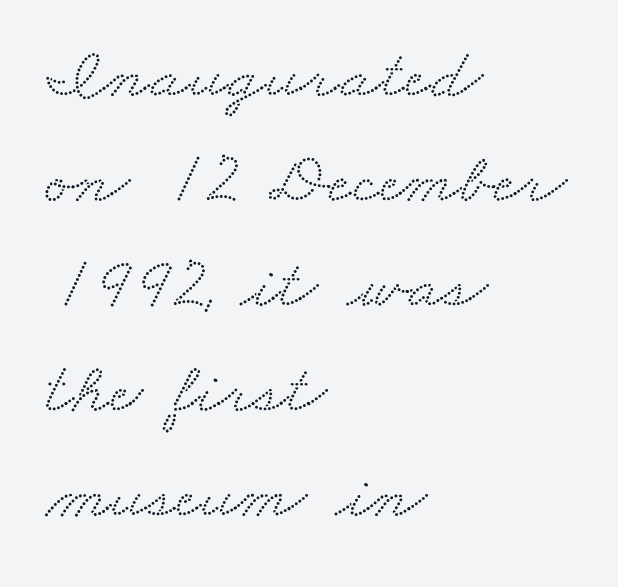
Q: Is the typeface a serif or a sans-serif typeface? A: Serif.
Q: Is the text underlined? A: No.
Q: How is the paragraph aligned? A: Left-aligned.
Q: Is the spacing between letters normal or unusually wide? A: Normal.
Q: Is the spacing between lines tight, normal or loose? A: Normal.
Q: Width (condensed, normal, or wide)? A: Wide.
Q: Stroke contrast? A: Low.
Q: x-height? A: Small.
Q: Monospaced? A: No.
